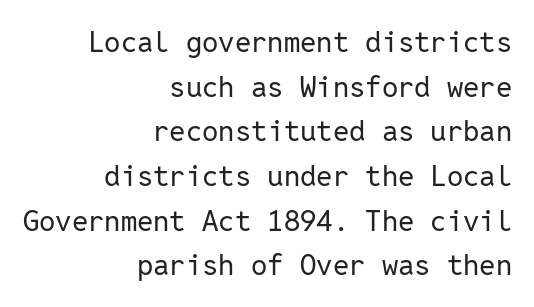
The image shows 29 px regular-weight sans-serif type, upright, monospaced; set right-aligned, normal line spacing (1.54x), normal letter spacing, not underlined; low stroke contrast and a medium x-height.
